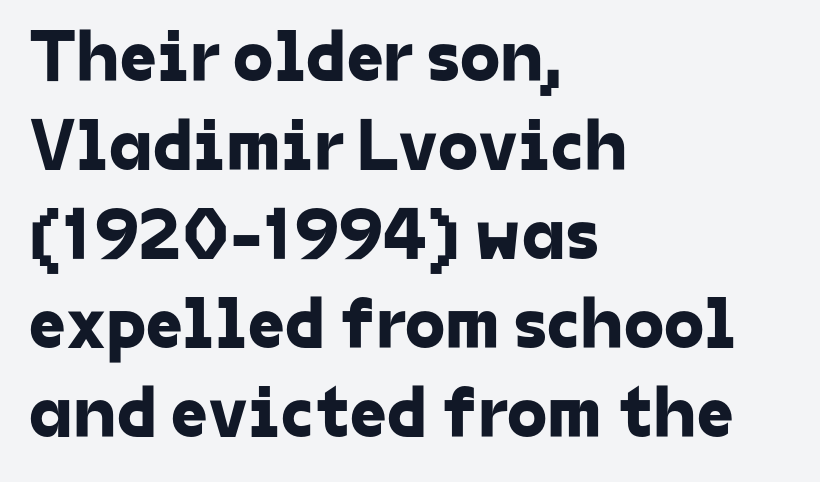
Q: Is the typeface a serif or a sans-serif typeface? A: Sans-serif.
Q: Is the text underlined? A: No.
Q: How is the paragraph aligned? A: Left-aligned.
Q: Is the spacing between letters normal or unusually wide? A: Normal.
Q: Width (condensed, normal, or wide)? A: Normal.
Q: Stroke contrast? A: Low.
Q: x-height? A: Medium.
Q: Monospaced? A: No.
